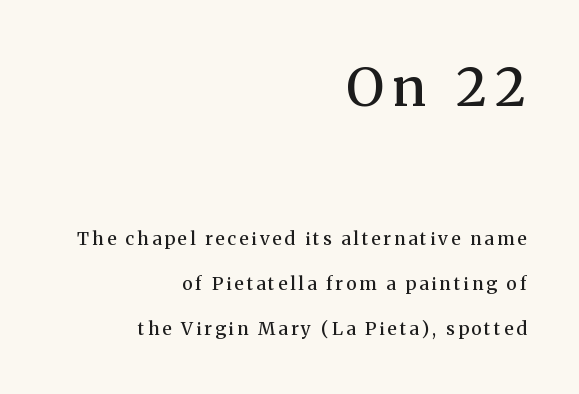
{"serif": "yes", "italic": "no", "bold": "semi", "weight": "semibold", "width": "normal", "stroke_contrast": "medium", "x_height": "medium", "monospaced": "no", "underline": "no", "align": "right", "line_spacing": "loose", "line_spacing_ratio": 2.49, "larger_block": "first", "size_ratio": 2.94, "glyph_px": 53}
